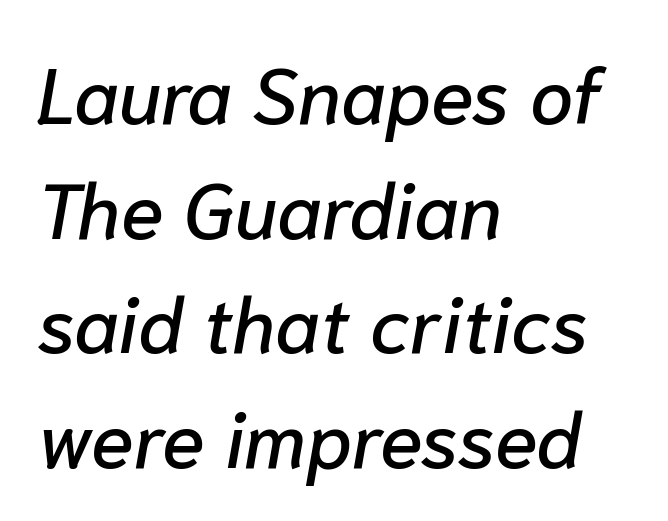
Just letters on the line, the space beneath them empty. This sample has the flowing, uneven cadence of proportional lettering. You can tell it's italic because the verticals aren't actually vertical. A typesetter would call this leading conventional body-copy spacing.
